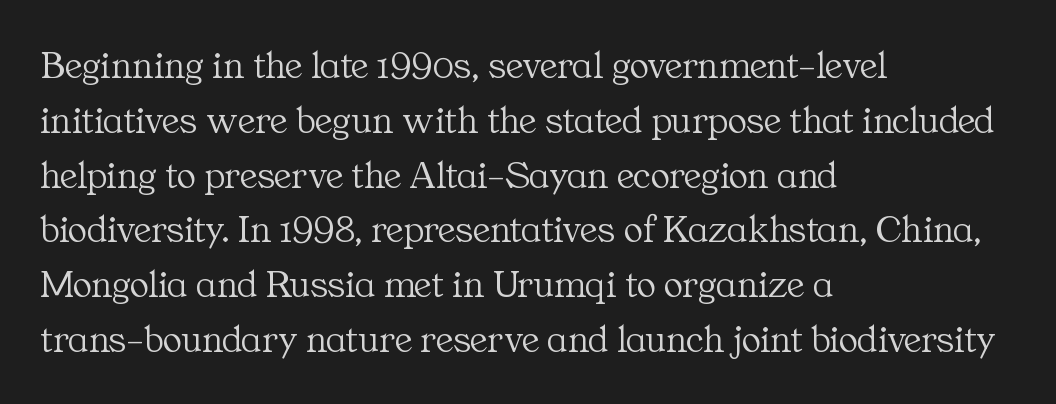
{"serif": "yes", "italic": "no", "bold": "no", "weight": "light", "width": "normal", "stroke_contrast": "medium", "x_height": "medium", "monospaced": "no", "underline": "no", "align": "left", "line_spacing": "normal", "line_spacing_ratio": 1.37, "letter_spacing": "normal", "letter_spacing_em": 0.0, "glyph_px": 40}
